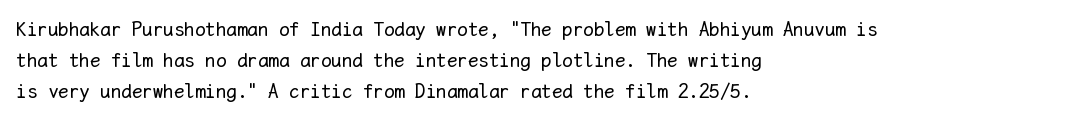
{"italic": "no", "bold": "no", "underline": "no", "align": "left", "line_spacing": "normal", "line_spacing_ratio": 1.47, "letter_spacing": "normal", "letter_spacing_em": 0.0, "glyph_px": 21}
